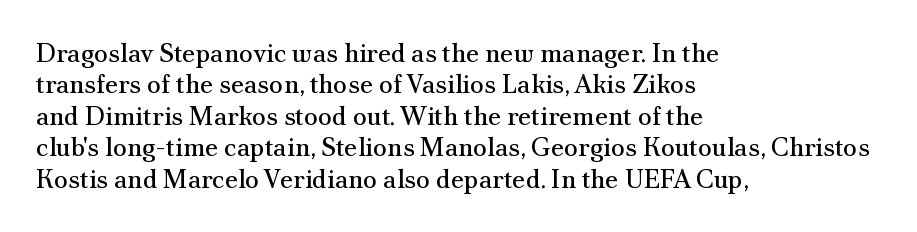
{"italic": "no", "bold": "no", "underline": "no", "align": "left", "line_spacing_ratio": 1.21, "letter_spacing": "normal", "letter_spacing_em": 0.0, "glyph_px": 26}
